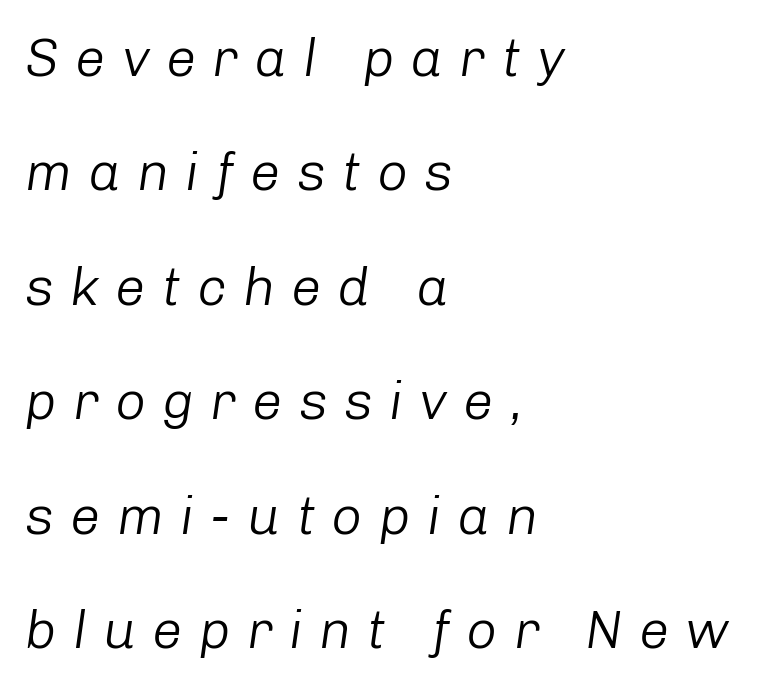
Looking at the ascenders, they clearly lean. Where is the straight margin? On the left. The cut favours lightness, reaching ordinary text weight at its darkest. This rendering features lettering with no underline.
